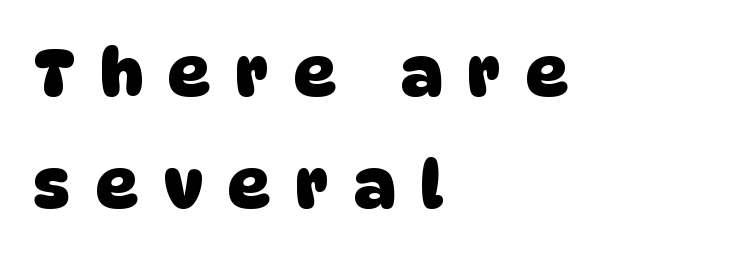
Q: Is the text bold? A: Yes.
Q: Is the typeface a serif or a sans-serif typeface? A: Sans-serif.
Q: Is the text underlined? A: No.
Q: How is the paragraph aligned? A: Left-aligned.
Q: Is the spacing between letters normal or unusually wide? A: Unusually wide.
Q: Width (condensed, normal, or wide)? A: Normal.
Q: Stroke contrast? A: Low.
Q: x-height? A: Large.
Q: Monospaced? A: No.
